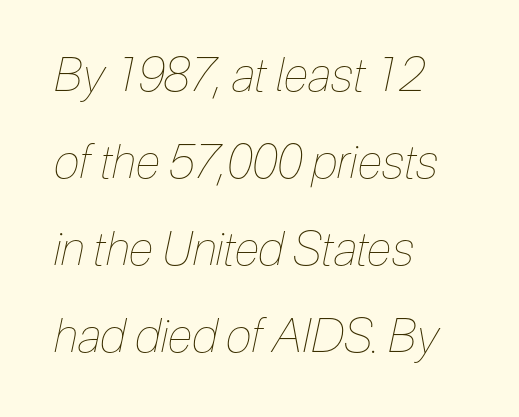
{"italic": "yes", "lean": "right", "slant_degrees": 12, "bold": "no", "weight": "thin", "width": "condensed", "stroke_contrast": "low", "x_height": "medium", "monospaced": "no", "underline": "no", "align": "left", "line_spacing_ratio": 1.85, "letter_spacing": "normal", "letter_spacing_em": 0.0, "glyph_px": 47}
